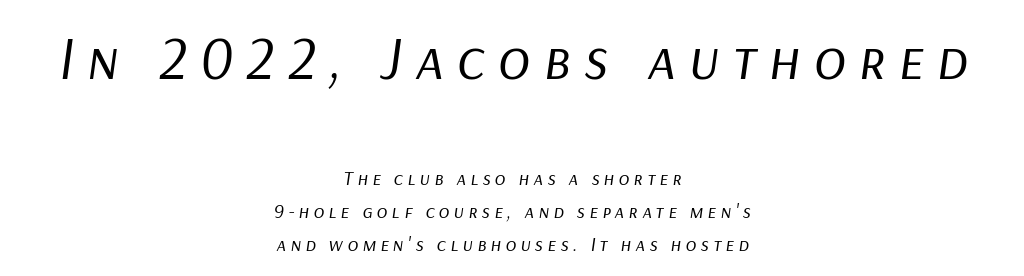
The image shows 60 px regular-weight type, italic (leaning right); set centered, normal line spacing (1.64x), unusually wide letter spacing (+0.21 em), not underlined; the first (top) block is 3.0x larger; low stroke contrast and a medium x-height.
